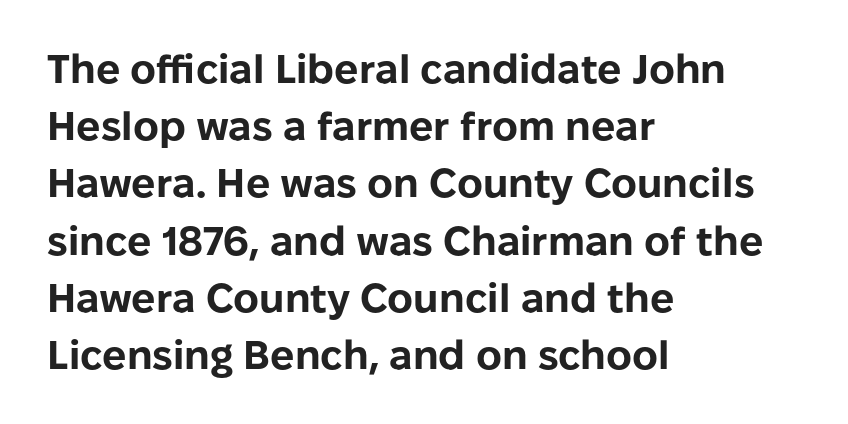
Q: Is the text bold? A: Yes.
Q: Is the text italic (slanted)? A: No, it is upright.
Q: Is the typeface a serif or a sans-serif typeface? A: Sans-serif.
Q: Is the text underlined? A: No.
Q: How is the paragraph aligned? A: Left-aligned.
Q: Is the spacing between letters normal or unusually wide? A: Normal.
Q: Is the spacing between lines tight, normal or loose? A: Normal.
Q: Width (condensed, normal, or wide)? A: Normal.
Q: Stroke contrast? A: Low.
Q: x-height? A: Medium.
Q: Monospaced? A: No.
